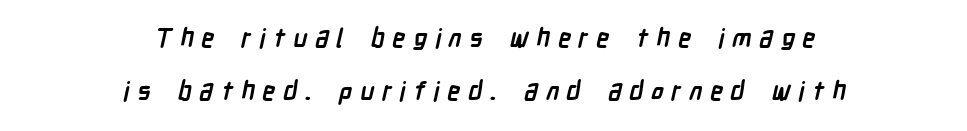
The passage is arranged like a title page — every line centered. The font is running at its bold setting. You could only call the tracking loose — the letters float apart. Quick note: underline off. Each new line begins a long way beneath the previous one.
